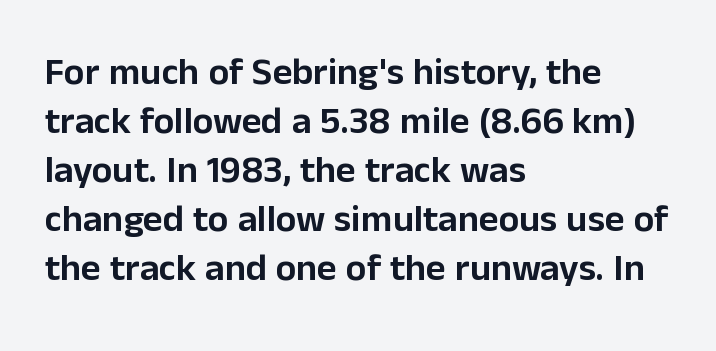
Q: Is the text italic (slanted)? A: No, it is upright.
Q: Is the typeface a serif or a sans-serif typeface? A: Sans-serif.
Q: Is the text underlined? A: No.
Q: How is the paragraph aligned? A: Left-aligned.
Q: Is the spacing between letters normal or unusually wide? A: Normal.
Q: Is the spacing between lines tight, normal or loose? A: Normal.
Q: Width (condensed, normal, or wide)? A: Normal.
Q: Stroke contrast? A: Low.
Q: x-height? A: Medium.
Q: Monospaced? A: No.
